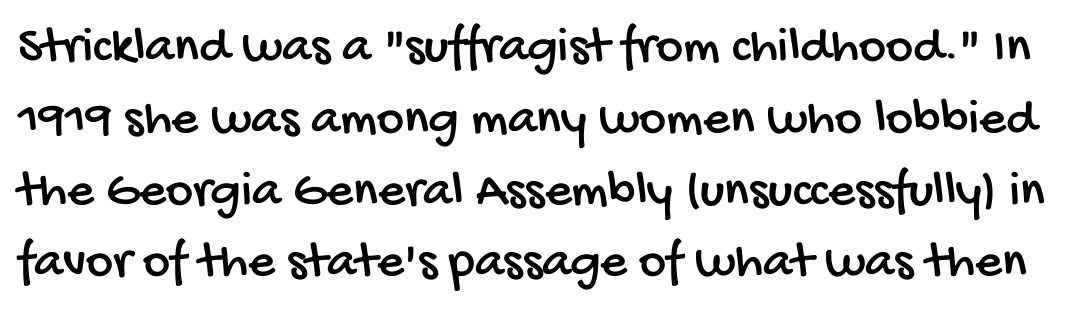
The letters advance in unequal steps, a hallmark of proportional type. The letterforms sit shoulder to shoulder at normal distance. Quick note: underline off. Normally led — the rows are evenly, conventionally spaced. These lines are composed in type without serifs.
